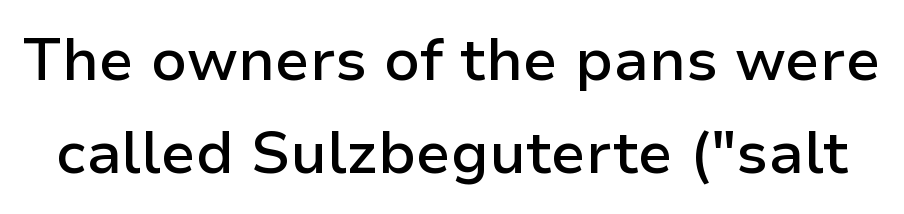
The image shows 59 px semibold sans-serif type, upright; set normal line spacing (1.57x), normal letter spacing, not underlined; low stroke contrast and a medium x-height.
